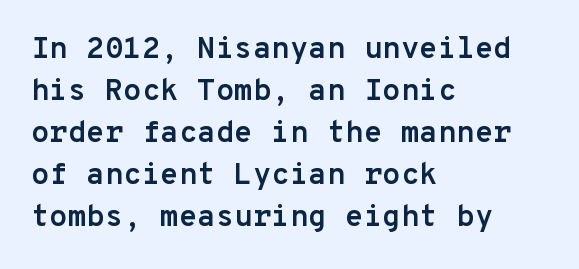
Q: Is the text bold? A: Yes.
Q: Is the text italic (slanted)? A: No, it is upright.
Q: Is the typeface a serif or a sans-serif typeface? A: Sans-serif.
Q: Is the text underlined? A: No.
Q: How is the paragraph aligned? A: Left-aligned.
Q: Is the spacing between letters normal or unusually wide? A: Normal.
Q: Is the spacing between lines tight, normal or loose? A: Normal.
Q: Width (condensed, normal, or wide)? A: Normal.
Q: Stroke contrast? A: Low.
Q: x-height? A: Medium.
Q: Monospaced? A: Yes.
